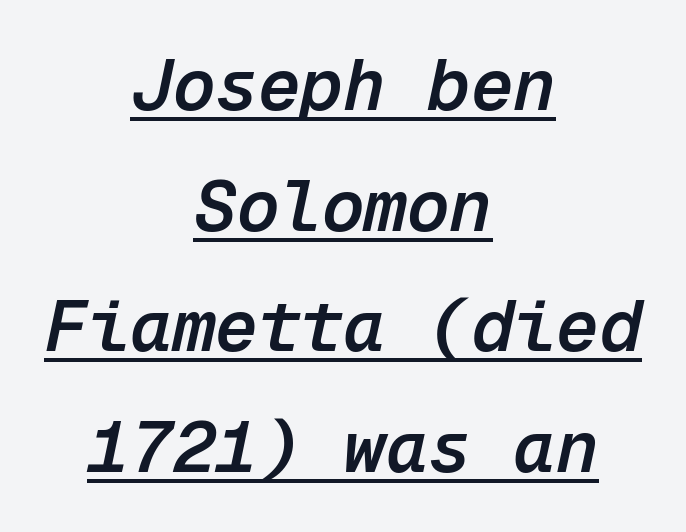
{"italic": "yes", "lean": "right", "slant_degrees": 12, "bold": "semi", "weight": "semibold", "width": "normal", "stroke_contrast": "low", "x_height": "medium", "monospaced": "yes", "underline": "yes", "align": "center", "line_spacing": "normal", "line_spacing_ratio": 1.7, "letter_spacing": "normal", "letter_spacing_em": 0.0, "glyph_px": 71}
